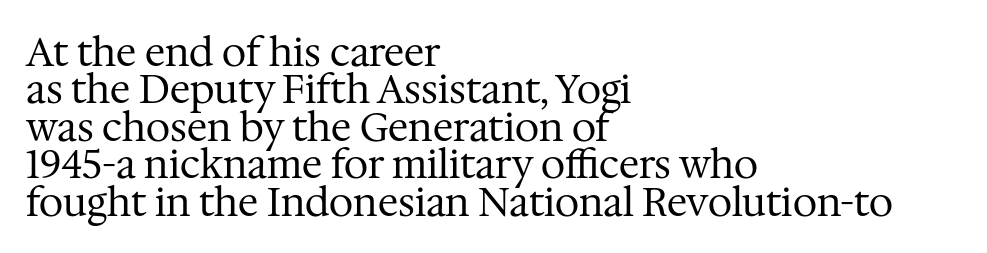
Regarding leading, the lines here are crowded together. Any mark beneath the type? The region is blank. Unbolded letterforms with no extra heft. The type family on display is of the serif kind.
